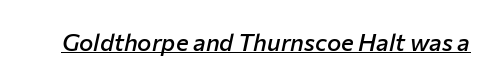
{"italic": "yes", "lean": "right", "slant_degrees": 12, "bold": "semi", "underline": "yes", "letter_spacing": "normal", "letter_spacing_em": 0.0, "glyph_px": 24}
